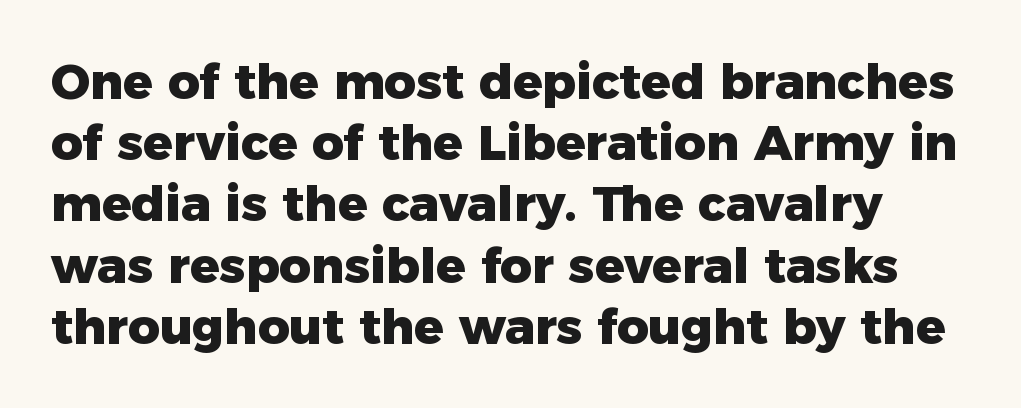
{"serif": "no", "italic": "no", "bold": "yes", "weight": "heavy", "width": "normal", "stroke_contrast": "low", "x_height": "medium", "monospaced": "no", "underline": "no", "line_spacing": "normal", "line_spacing_ratio": 1.25, "letter_spacing": "normal", "letter_spacing_em": 0.0, "glyph_px": 49}
